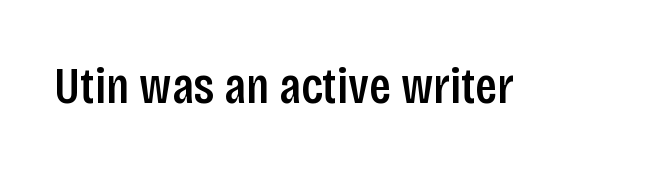
The image shows 52 px semibold, condensed sans-serif type, upright; set normal letter spacing, not underlined; low stroke contrast and a large x-height.
